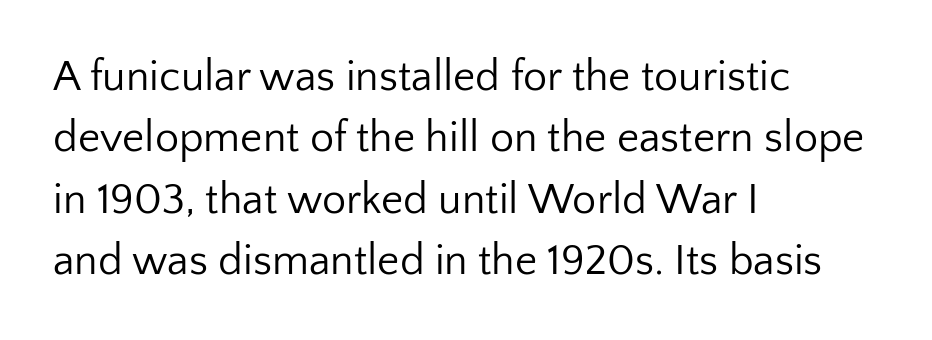
{"serif": "no", "italic": "no", "bold": "no", "weight": "regular", "width": "normal", "stroke_contrast": "low", "x_height": "medium", "monospaced": "no", "underline": "no", "align": "left", "line_spacing": "normal", "line_spacing_ratio": 1.43, "letter_spacing": "normal", "letter_spacing_em": 0.0, "glyph_px": 43}
